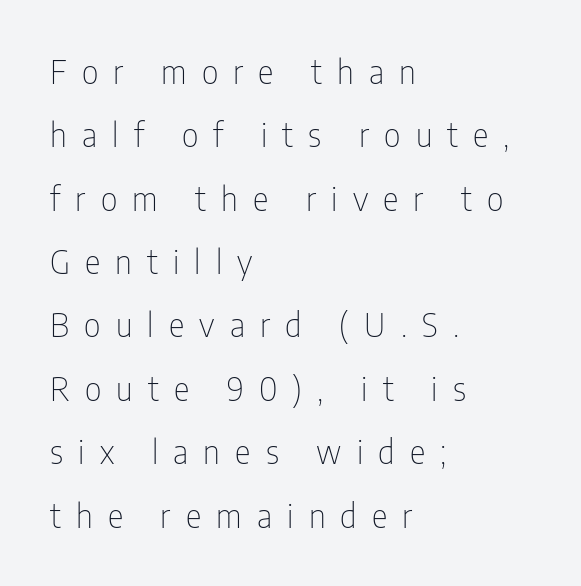
{"serif": "no", "italic": "no", "bold": "no", "weight": "thin", "width": "condensed", "stroke_contrast": "low", "x_height": "medium", "monospaced": "no", "underline": "no", "align": "left", "line_spacing": "loose", "line_spacing_ratio": 1.92, "letter_spacing": "wide", "letter_spacing_em": 0.46, "glyph_px": 33}
